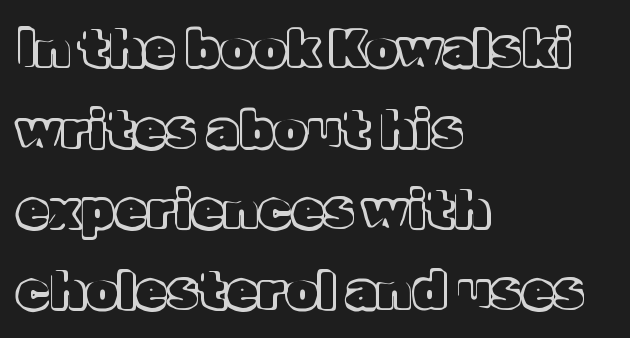
The image shows 52 px text type, upright; set left-aligned, normal line spacing (1.55x), normal letter spacing, not underlined; a medium x-height.
